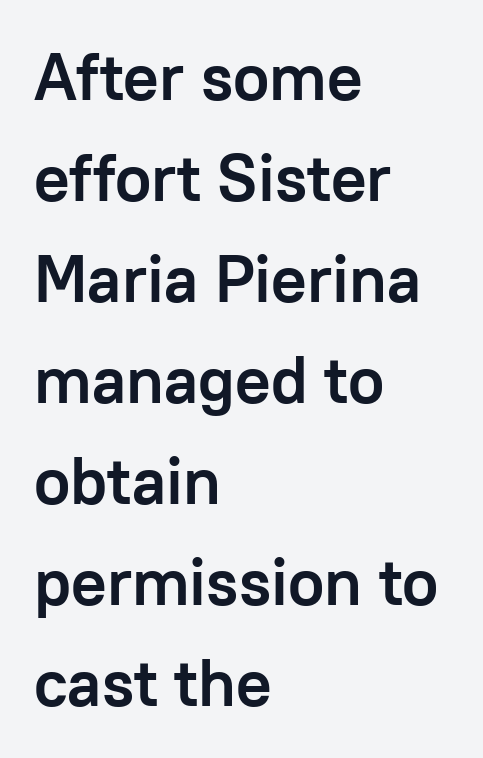
Q: Is the text bold? A: Yes.
Q: Is the text italic (slanted)? A: No, it is upright.
Q: Is the typeface a serif or a sans-serif typeface? A: Sans-serif.
Q: Is the text underlined? A: No.
Q: How is the paragraph aligned? A: Left-aligned.
Q: Is the spacing between letters normal or unusually wide? A: Normal.
Q: Is the spacing between lines tight, normal or loose? A: Normal.
Q: Width (condensed, normal, or wide)? A: Normal.
Q: Stroke contrast? A: Low.
Q: x-height? A: Medium.
Q: Monospaced? A: No.
